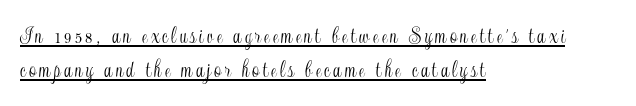
Q: Is the text italic (slanted)? A: Yes.
Q: Is the text underlined? A: Yes.
Q: How is the paragraph aligned? A: Left-aligned.
Q: Is the spacing between lines tight, normal or loose? A: Normal.
